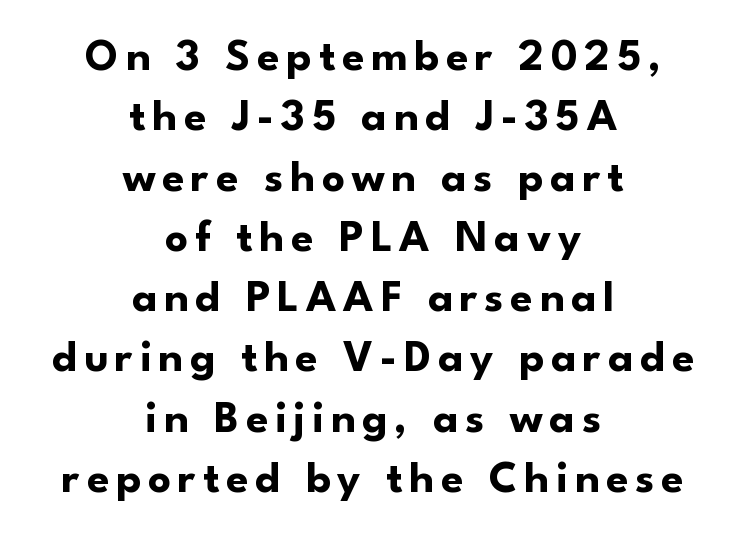
Typesetter's note: full bold, strokes at maximum text heaviness. Any mark beneath the type? The region is blank. The lettering holds an erect, upright posture throughout. The passage shown stacks its lines at a standard gap. What kind of face is this? One without serifs — a sans. Visually the block forms a symmetrical silhouette, jagged on both flanks.
